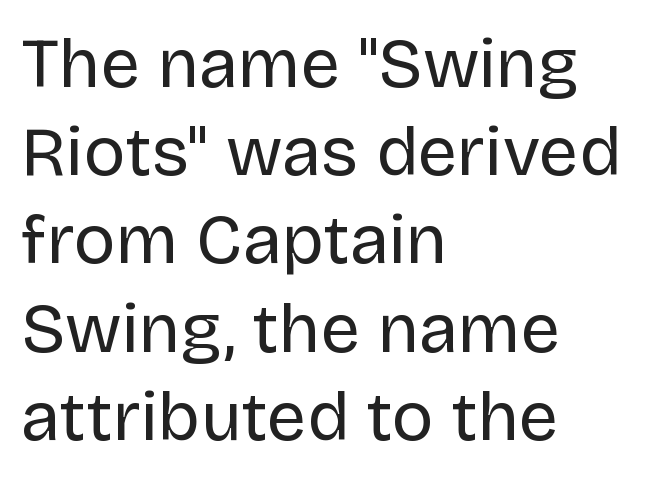
{"serif": "no", "italic": "no", "bold": "no", "weight": "regular", "width": "normal", "stroke_contrast": "low", "x_height": "large", "monospaced": "no", "underline": "no", "align": "left", "line_spacing": "normal", "line_spacing_ratio": 1.26, "letter_spacing": "normal", "letter_spacing_em": 0.0, "glyph_px": 70}
